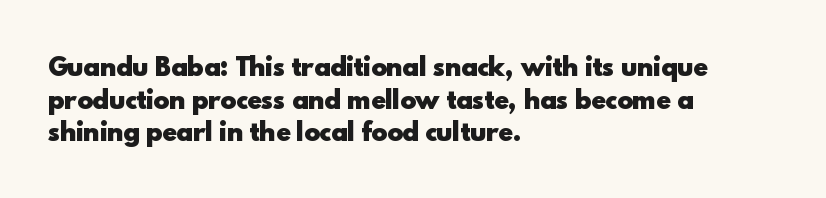
{"italic": "no", "bold": "yes", "underline": "no", "align": "left", "line_spacing": "normal", "line_spacing_ratio": 1.36, "letter_spacing": "normal", "letter_spacing_em": 0.0, "glyph_px": 24}
